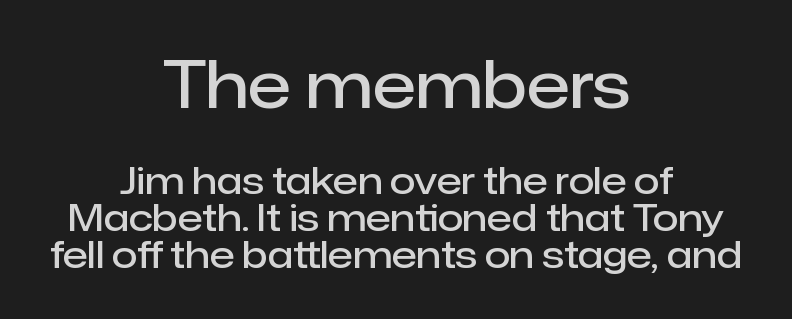
The image shows 64 px semibold sans-serif type, upright; set centered, tight line spacing (1.0x), normal letter spacing, not underlined; the first (top) block is 1.73x larger; low stroke contrast and a medium x-height.
